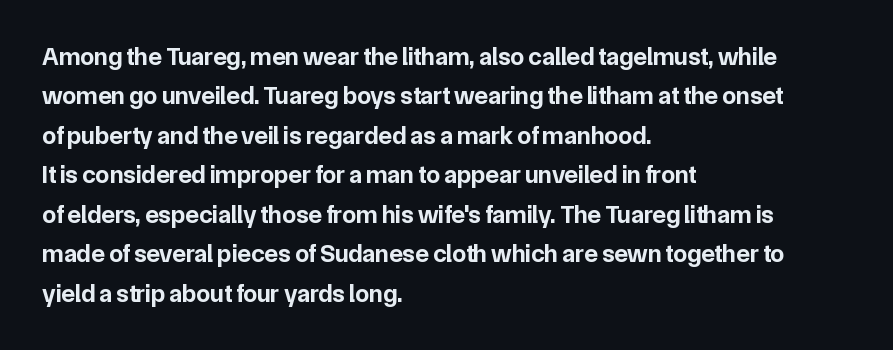
Evenly set lines give the paragraph a standard silhouette. Glance below the letters and you will spot only blank space. Typeset ragged right — the left edge is the straight one. This sample uses plain, unmodified letter spacing. Style check: upright. I'd describe the lettering as bold — thick and assertive.
